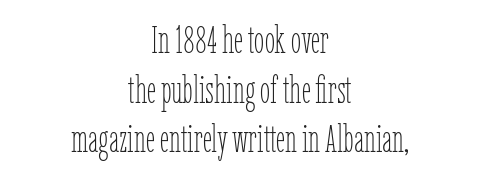
The image shows 37 px thin, condensed type, upright; set centered, normal line spacing (1.34x), normal letter spacing, not underlined; low stroke contrast and a medium x-height.
